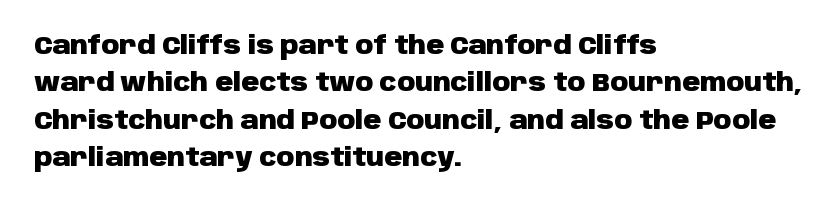
The image shows 25 px bold type, upright; set left-aligned, normal line spacing (1.5x), normal letter spacing, not underlined.
